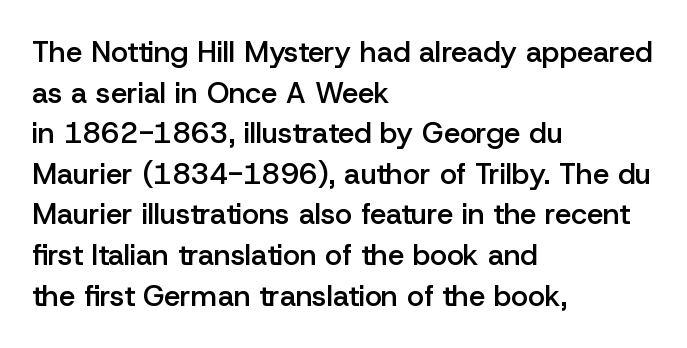
Q: Is the text bold? A: Semi-bold.
Q: Is the text italic (slanted)? A: No, it is upright.
Q: Is the typeface a serif or a sans-serif typeface? A: Sans-serif.
Q: Is the text underlined? A: No.
Q: How is the paragraph aligned? A: Left-aligned.
Q: Is the spacing between letters normal or unusually wide? A: Normal.
Q: Is the spacing between lines tight, normal or loose? A: Normal.
Q: Width (condensed, normal, or wide)? A: Normal.
Q: Stroke contrast? A: Low.
Q: x-height? A: Medium.
Q: Monospaced? A: No.
